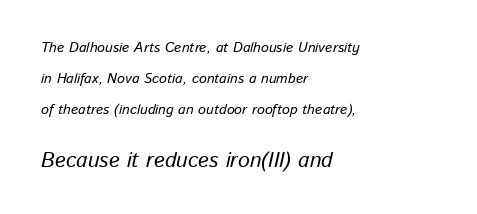
{"italic": "yes", "lean": "right", "slant_degrees": 13, "underline": "no", "align": "left", "line_spacing": "loose", "line_spacing_ratio": 2.21, "letter_spacing": "normal", "letter_spacing_em": 0.0, "larger_block": "second", "size_ratio": 1.5, "glyph_px": 21}
